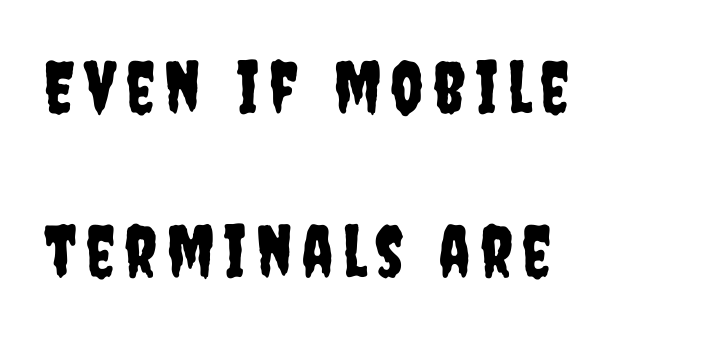
Q: Is the text italic (slanted)? A: No, it is upright.
Q: Is the typeface a serif or a sans-serif typeface? A: Sans-serif.
Q: Is the text underlined? A: No.
Q: How is the paragraph aligned? A: Left-aligned.
Q: Is the spacing between lines tight, normal or loose? A: Loose.
Q: Width (condensed, normal, or wide)? A: Condensed.
Q: Stroke contrast? A: Low.
Q: x-height? A: Large.
Q: Monospaced? A: No.
